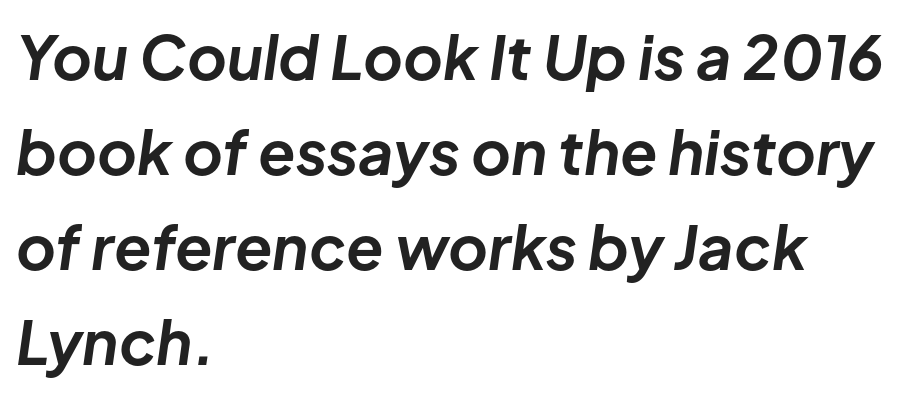
Q: Is the text bold? A: Yes.
Q: Is the text italic (slanted)? A: Yes, it leans right by about 8 degrees.
Q: Is the text underlined? A: No.
Q: How is the paragraph aligned? A: Left-aligned.
Q: Is the spacing between letters normal or unusually wide? A: Normal.
Q: Is the spacing between lines tight, normal or loose? A: Normal.
Q: Width (condensed, normal, or wide)? A: Normal.
Q: Stroke contrast? A: Low.
Q: x-height? A: Medium.
Q: Monospaced? A: No.
